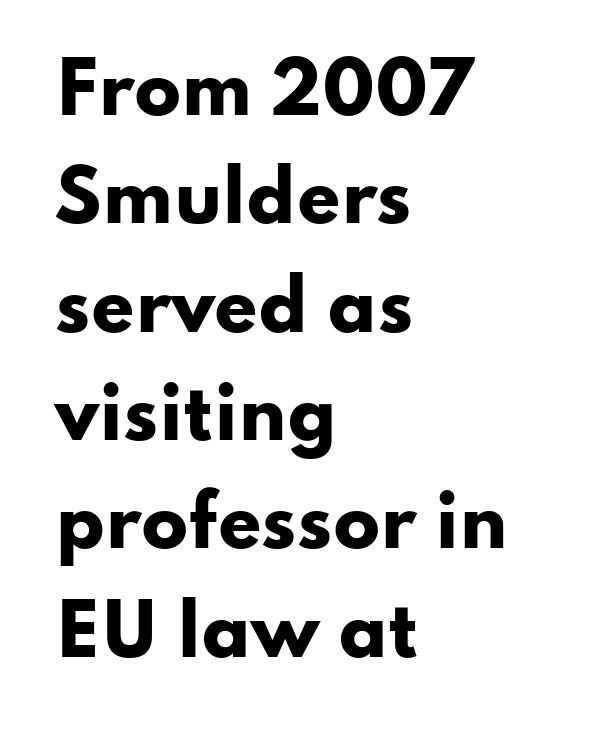
{"serif": "no", "italic": "no", "bold": "yes", "weight": "heavy", "width": "wide", "stroke_contrast": "low", "x_height": "small", "monospaced": "no", "underline": "no", "align": "left", "line_spacing": "normal", "line_spacing_ratio": 1.57, "letter_spacing": "normal", "letter_spacing_em": 0.0, "glyph_px": 69}
